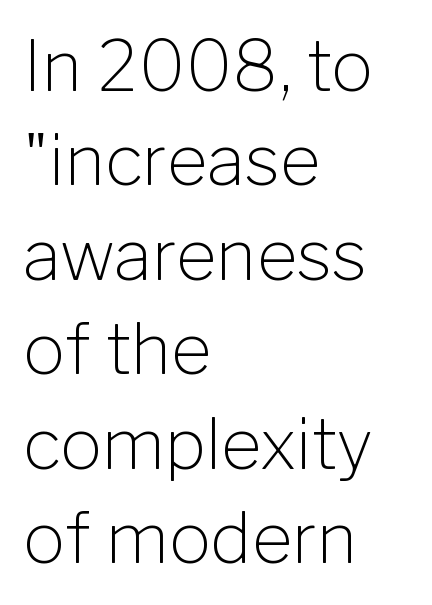
The passage shown is typed in a proportional face where columns would drift. Unlike italic type, these characters show no tilt at all. The horizontal fit of the characters is conventional and even. The typeface chosen for these lines omits serifs. Each line starts at the same left margin while the right side varies. Lines of text with bare space underneath.
